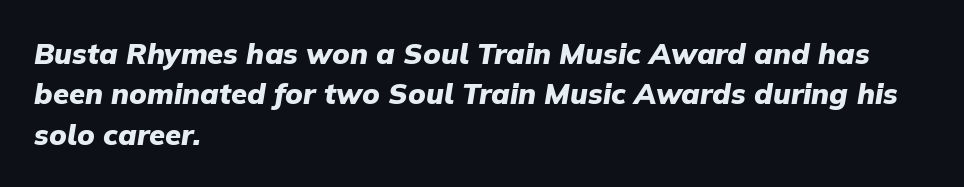
Q: Is the text bold? A: Yes.
Q: Is the text italic (slanted)? A: Yes, it leans right by about 9 degrees.
Q: Is the text underlined? A: No.
Q: How is the paragraph aligned? A: Left-aligned.
Q: Is the spacing between letters normal or unusually wide? A: Normal.
Q: Is the spacing between lines tight, normal or loose? A: Normal.
Q: Width (condensed, normal, or wide)? A: Normal.
Q: Stroke contrast? A: Low.
Q: x-height? A: Medium.
Q: Monospaced? A: No.
